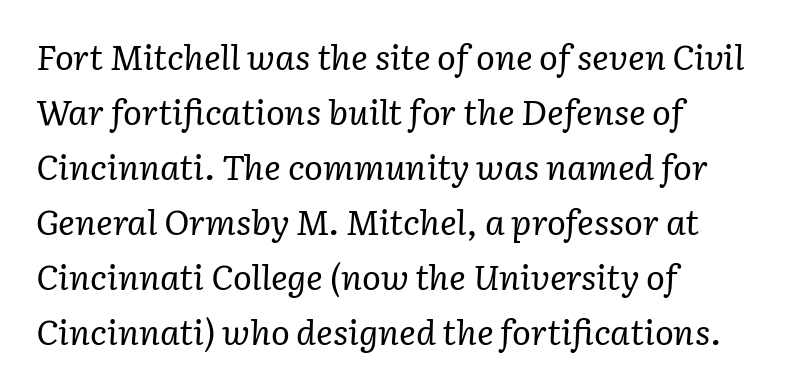
Q: Is the text bold? A: No.
Q: Is the text italic (slanted)? A: Yes, it leans right by about 3 degrees.
Q: Is the typeface a serif or a sans-serif typeface? A: Serif.
Q: Is the text underlined? A: No.
Q: How is the paragraph aligned? A: Left-aligned.
Q: Is the spacing between letters normal or unusually wide? A: Normal.
Q: Is the spacing between lines tight, normal or loose? A: Normal.
Q: Width (condensed, normal, or wide)? A: Normal.
Q: Stroke contrast? A: Low.
Q: x-height? A: Medium.
Q: Monospaced? A: No.
